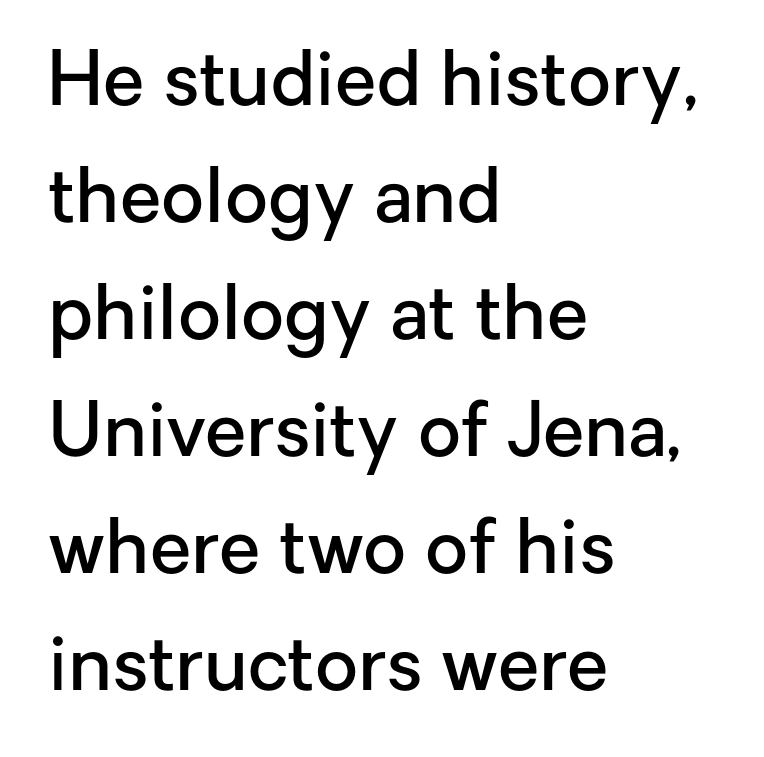
Q: Is the text bold? A: Semi-bold.
Q: Is the text italic (slanted)? A: No, it is upright.
Q: Is the typeface a serif or a sans-serif typeface? A: Sans-serif.
Q: Is the text underlined? A: No.
Q: How is the paragraph aligned? A: Left-aligned.
Q: Is the spacing between letters normal or unusually wide? A: Normal.
Q: Is the spacing between lines tight, normal or loose? A: Normal.
Q: Width (condensed, normal, or wide)? A: Normal.
Q: Stroke contrast? A: Low.
Q: x-height? A: Medium.
Q: Monospaced? A: No.
